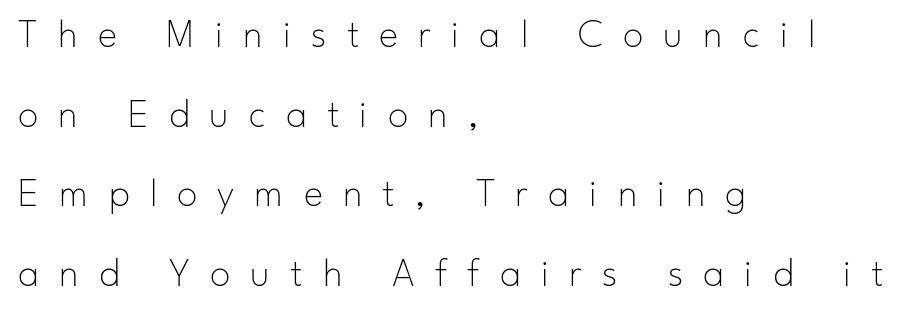
Q: Is the text bold? A: No.
Q: Is the text italic (slanted)? A: No, it is upright.
Q: Is the typeface a serif or a sans-serif typeface? A: Sans-serif.
Q: Is the text underlined? A: No.
Q: How is the paragraph aligned? A: Left-aligned.
Q: Is the spacing between letters normal or unusually wide? A: Unusually wide.
Q: Is the spacing between lines tight, normal or loose? A: Loose.
Q: Width (condensed, normal, or wide)? A: Normal.
Q: Stroke contrast? A: Low.
Q: x-height? A: Small.
Q: Monospaced? A: No.
